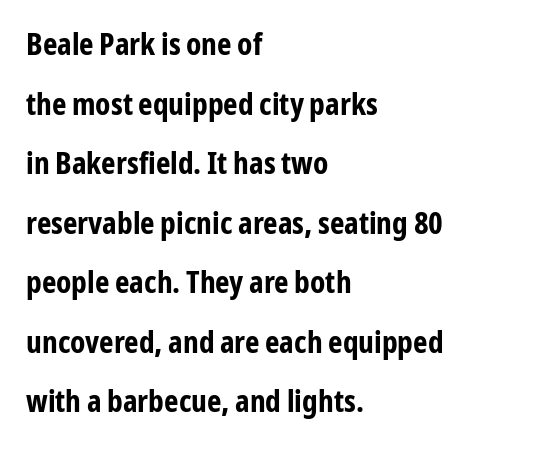
The image shows 31 px bold, condensed sans-serif type, upright; set left-aligned, loose line spacing (1.92x), normal letter spacing, not underlined; low stroke contrast and a medium x-height.
